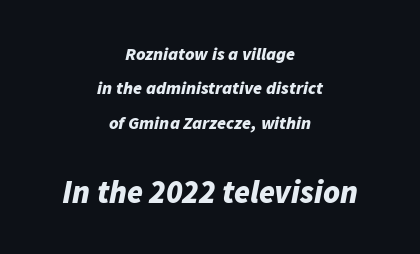
Q: Is the text bold? A: Yes.
Q: Is the text italic (slanted)? A: Yes, it leans right by about 11 degrees.
Q: Is the text underlined? A: No.
Q: How is the paragraph aligned? A: Centered.
Q: Is the spacing between letters normal or unusually wide? A: Normal.
Q: Is the spacing between lines tight, normal or loose? A: Loose.
Q: Which block of text is set in a larger size, the first (top) or the second (bottom)? A: The second (bottom) one.
Q: Width (condensed, normal, or wide)? A: Normal.
Q: Stroke contrast? A: Low.
Q: x-height? A: Medium.
Q: Monospaced? A: No.
